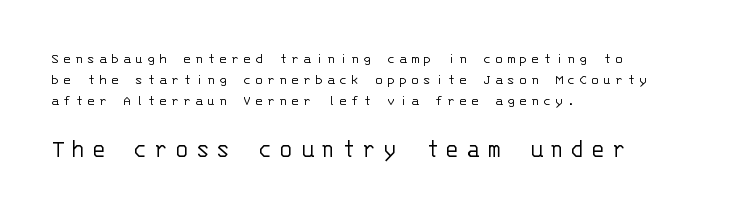
Q: Is the text bold? A: No.
Q: Is the text italic (slanted)? A: No, it is upright.
Q: Is the text underlined? A: No.
Q: How is the paragraph aligned? A: Left-aligned.
Q: Is the spacing between letters normal or unusually wide? A: Unusually wide.
Q: Is the spacing between lines tight, normal or loose? A: Normal.
Q: Which block of text is set in a larger size, the first (top) or the second (bottom)? A: The second (bottom) one.
